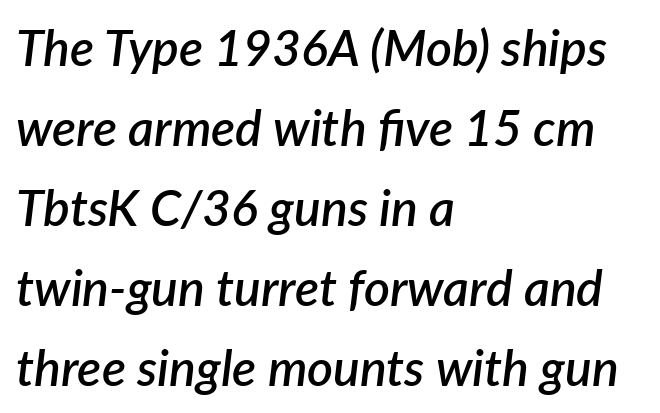
The image shows 50 px semibold type, italic (leaning right); set left-aligned, normal line spacing (1.6x), normal letter spacing, not underlined; low stroke contrast and a medium x-height.
